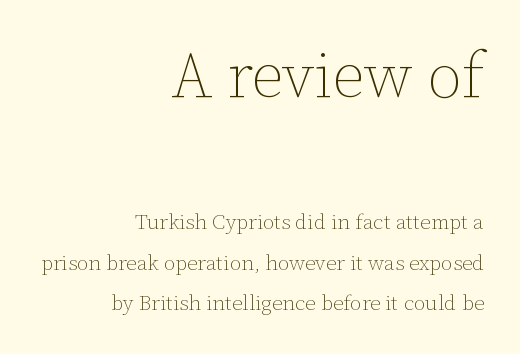
The image shows 63 px thin type, upright; set right-aligned, loose line spacing (1.93x), normal letter spacing, not underlined; the first (top) block is 3.0x larger; low stroke contrast and a medium x-height.
